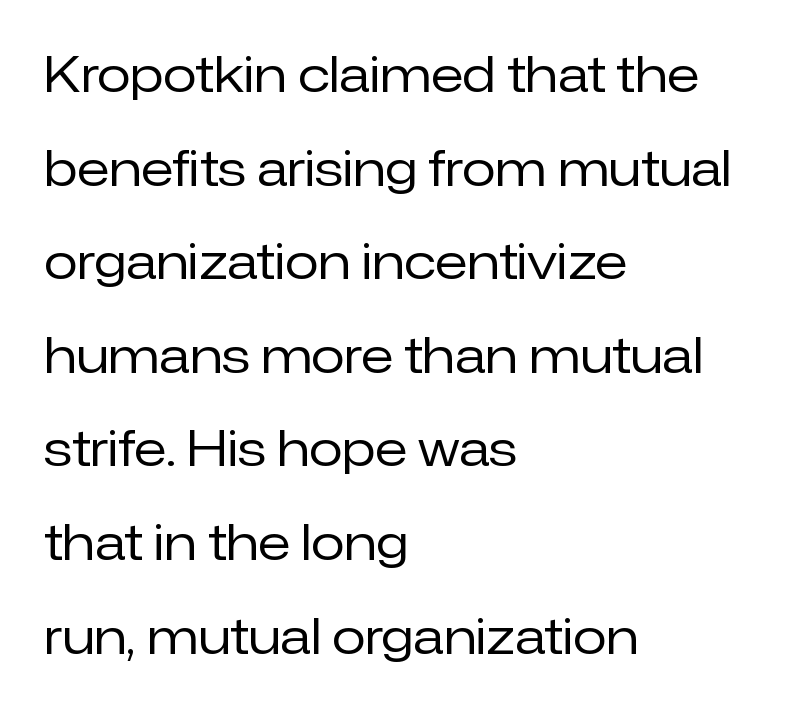
Q: Is the text bold? A: No.
Q: Is the text italic (slanted)? A: No, it is upright.
Q: Is the typeface a serif or a sans-serif typeface? A: Sans-serif.
Q: Is the text underlined? A: No.
Q: How is the paragraph aligned? A: Left-aligned.
Q: Is the spacing between letters normal or unusually wide? A: Normal.
Q: Is the spacing between lines tight, normal or loose? A: Loose.
Q: Width (condensed, normal, or wide)? A: Normal.
Q: Stroke contrast? A: Low.
Q: x-height? A: Medium.
Q: Monospaced? A: No.
